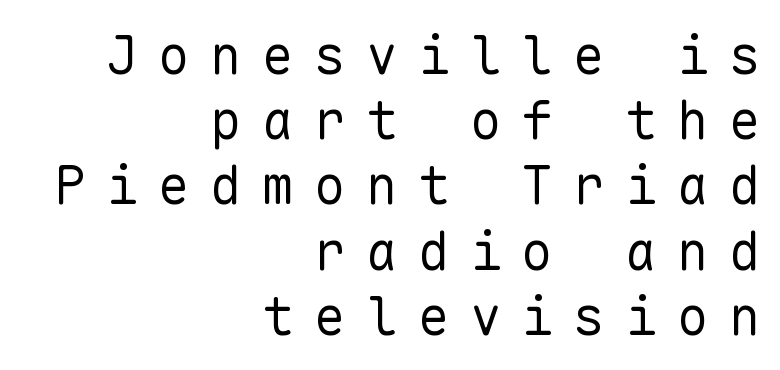
The image shows 53 px regular-weight sans-serif type, upright, monospaced; set right-aligned, line spacing 1.23x, unusually wide letter spacing (+0.38 em), not underlined; low stroke contrast and a medium x-height.
